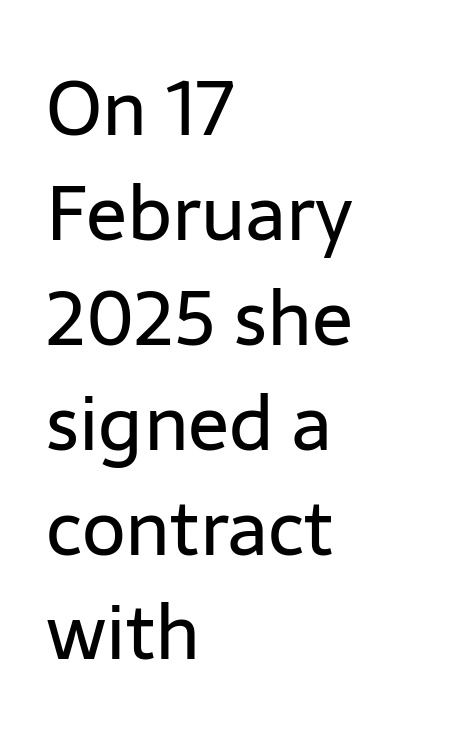
The image shows 76 px regular-weight sans-serif type, upright; set left-aligned, normal line spacing (1.38x), normal letter spacing, not underlined; low stroke contrast and a medium x-height.
